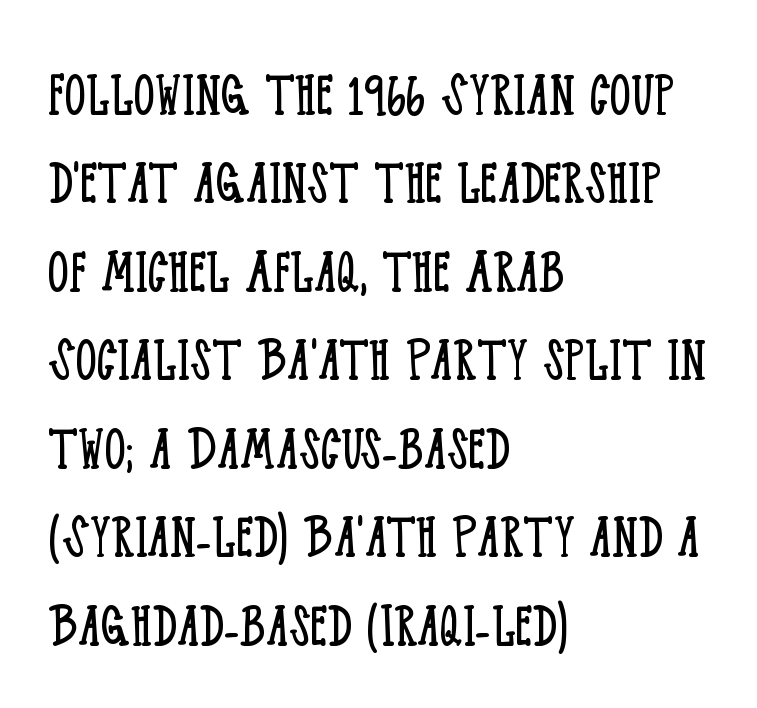
{"serif": "yes", "italic": "no", "bold": "no", "weight": "light", "width": "condensed", "stroke_contrast": "low", "x_height": "large", "monospaced": "no", "underline": "no", "align": "left", "line_spacing": "normal", "line_spacing_ratio": 1.32, "letter_spacing": "normal", "letter_spacing_em": 0.0, "glyph_px": 67}
